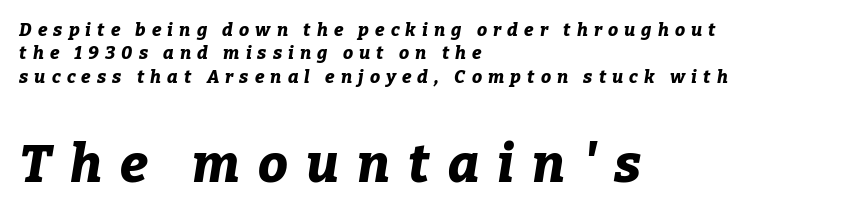
Q: Is the text bold? A: Yes.
Q: Is the text italic (slanted)? A: Yes, it leans right by about 9 degrees.
Q: Is the text underlined? A: No.
Q: How is the paragraph aligned? A: Left-aligned.
Q: Is the spacing between letters normal or unusually wide? A: Unusually wide.
Q: Is the spacing between lines tight, normal or loose? A: Normal.
Q: Which block of text is set in a larger size, the first (top) or the second (bottom)? A: The second (bottom) one.
Q: Width (condensed, normal, or wide)? A: Normal.
Q: Stroke contrast? A: Low.
Q: x-height? A: Medium.
Q: Monospaced? A: No.
